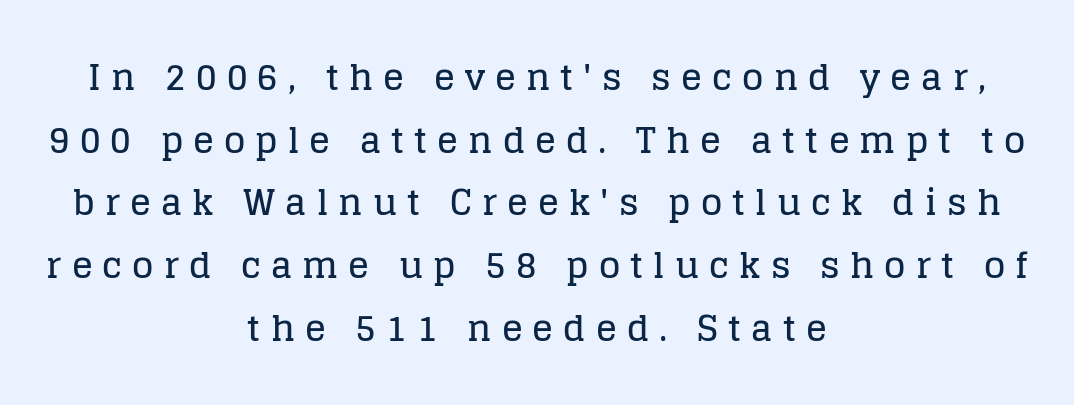
You could not count columns in this text — the font is proportionally spaced. Nobody drew a line under any word here. Unlike italic type, these characters show no tilt at all. Note: serifs present on the glyphs. Is the block centered? Yes — each line is placed symmetrically about the middle. This rendering widens character spacing well past its baseline value.
